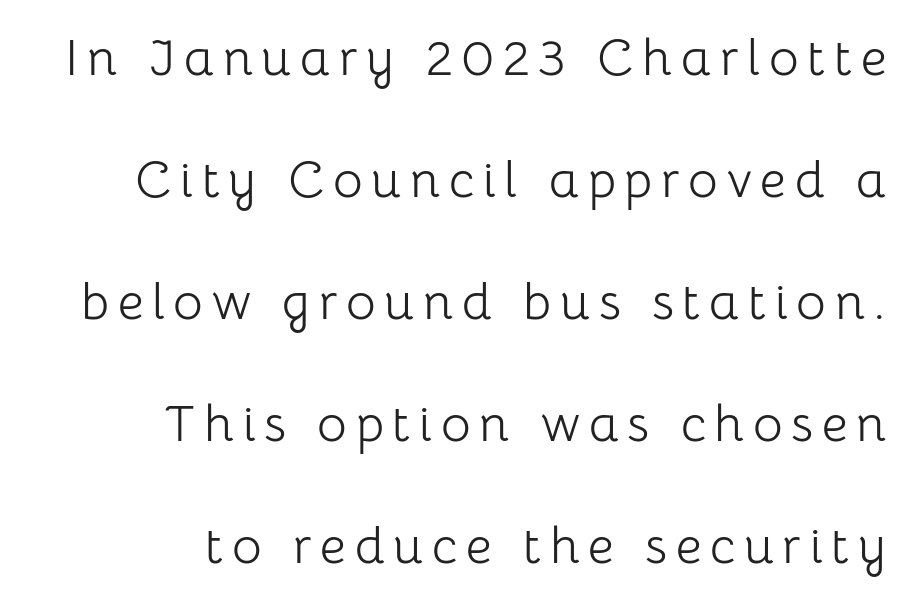
{"serif": "no", "italic": "no", "bold": "no", "weight": "light", "width": "normal", "stroke_contrast": "low", "x_height": "medium", "monospaced": "no", "underline": "no", "align": "right", "line_spacing": "loose", "line_spacing_ratio": 2.39, "glyph_px": 51}
